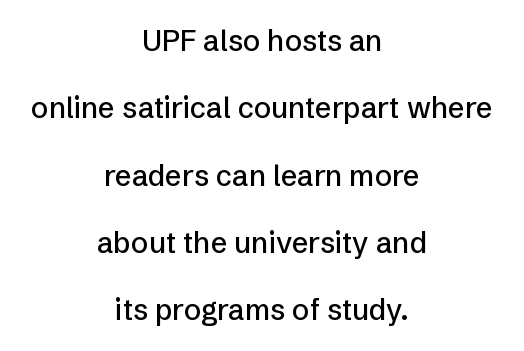
If you measured baseline to baseline, you'd find a long distance. Bare-footed words on every line. The passage shown is typed in a proportional face where columns would drift. This rendering leaves character spacing at its baseline value. One-word summary of the alignment: center.
